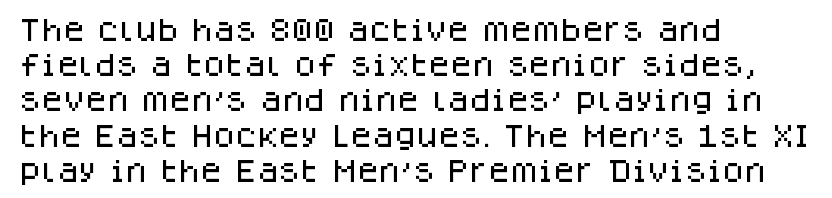
The image shows 25 px text type, upright; set left-aligned, normal line spacing (1.41x), normal letter spacing, not underlined.
